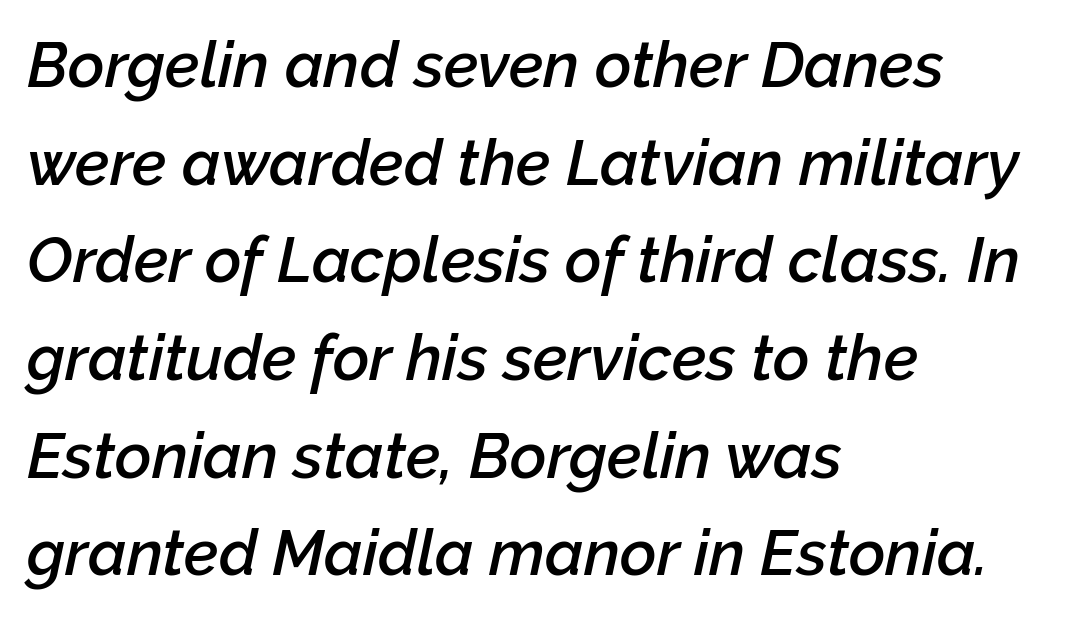
{"italic": "yes", "lean": "right", "slant_degrees": 12, "bold": "semi", "weight": "semibold", "width": "normal", "stroke_contrast": "low", "x_height": "medium", "monospaced": "no", "underline": "no", "align": "left", "line_spacing": "normal", "line_spacing_ratio": 1.55, "letter_spacing": "normal", "letter_spacing_em": 0.0, "glyph_px": 63}
